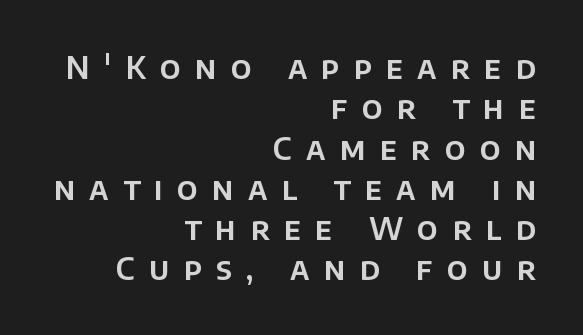
The image shows 31 px sans-serif type, upright; set right-aligned, normal line spacing (1.3x), unusually wide letter spacing (+0.46 em), not underlined; low stroke contrast and a large x-height.
